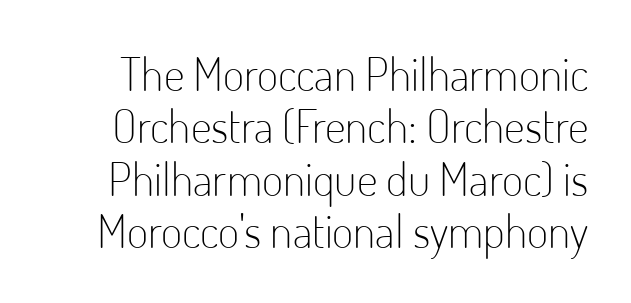
{"serif": "no", "italic": "no", "bold": "no", "weight": "light", "width": "condensed", "stroke_contrast": "low", "x_height": "small", "monospaced": "no", "underline": "no", "line_spacing": "tight", "line_spacing_ratio": 1.14, "letter_spacing": "normal", "letter_spacing_em": 0.0, "glyph_px": 46}
